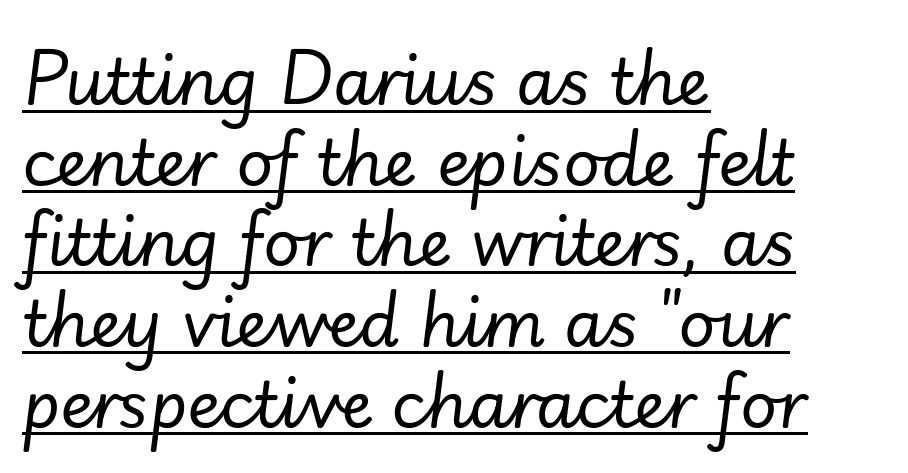
{"italic": "yes", "lean": "right", "slant_degrees": 7, "bold": "no", "weight": "regular", "width": "normal", "stroke_contrast": "low", "x_height": "small", "monospaced": "no", "underline": "yes", "align": "left", "line_spacing": "normal", "line_spacing_ratio": 1.26, "letter_spacing": "normal", "letter_spacing_em": 0.0, "glyph_px": 64}
